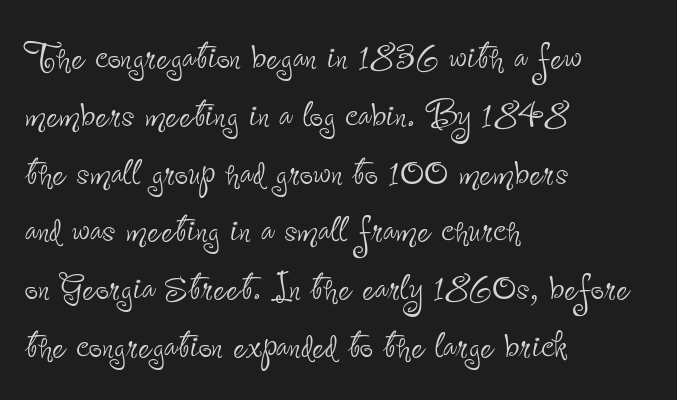
The letters carry no serifs — their stems end cleanly without finishing strokes. Here the designer chose a conventional face with non-uniform glyph widths. Tracking value appears to be zero — textbook default spacing.
